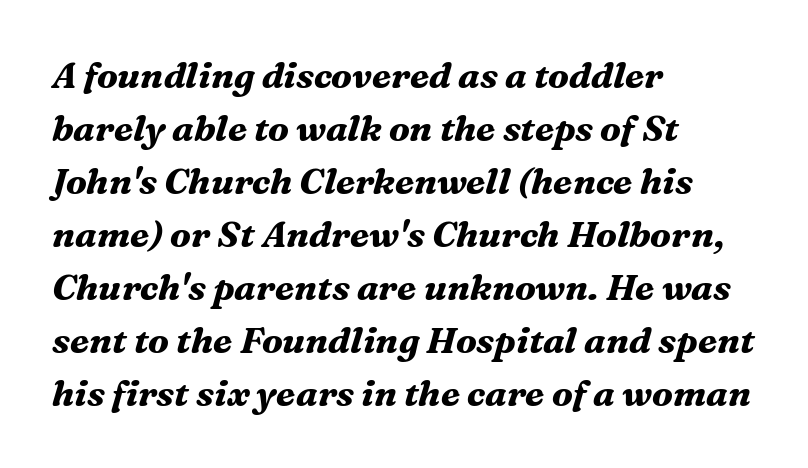
The image shows 36 px bold serif type, italic (leaning right); set left-aligned, normal line spacing (1.47x), normal letter spacing, not underlined; medium stroke contrast and a medium x-height.
